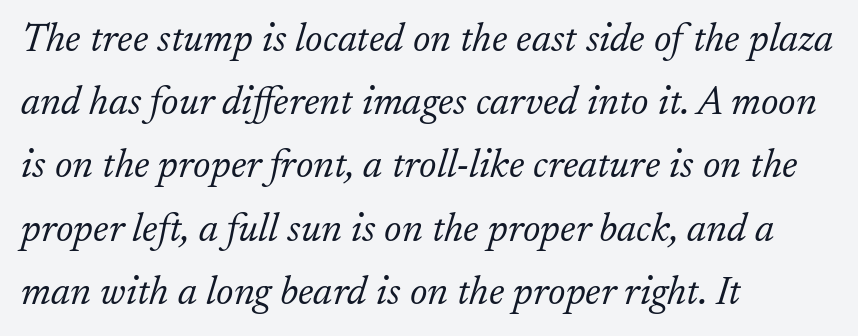
These lines stack with their left ends in a neat column. The rows are spaced the way most documents space them. Do the characters align in a grid? No, the font is proportional. Serifs: yes, visible at the terminals of the letterforms. Unmarked baselines from the first word to the last. It's the slanting kind of type.
